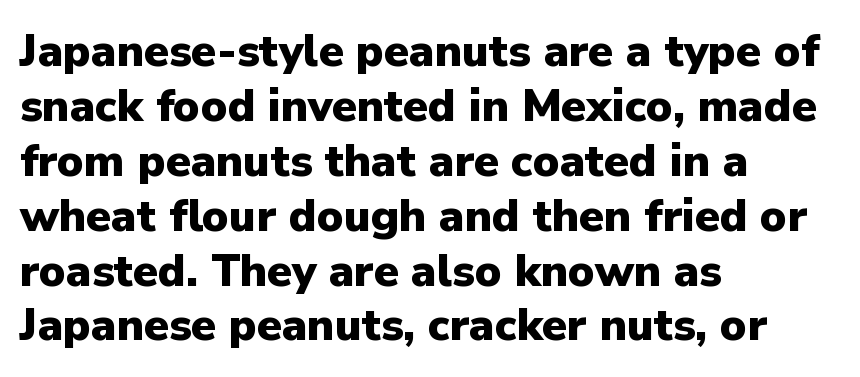
Q: Is the text bold? A: Yes.
Q: Is the text italic (slanted)? A: No, it is upright.
Q: Is the typeface a serif or a sans-serif typeface? A: Sans-serif.
Q: Is the text underlined? A: No.
Q: How is the paragraph aligned? A: Left-aligned.
Q: Is the spacing between letters normal or unusually wide? A: Normal.
Q: Width (condensed, normal, or wide)? A: Normal.
Q: Stroke contrast? A: Low.
Q: x-height? A: Medium.
Q: Monospaced? A: No.
